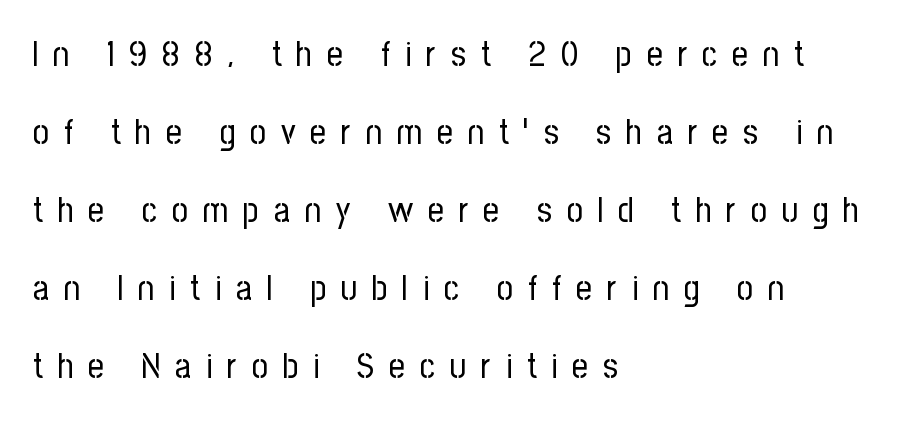
This is the regular roman posture of the typeface. Characters follow at a spacing far wider than the type designer built in. Proportional: the letters do not fall into vertical columns. Line starts are locked; line ends wander. Weight: in the light-to-regular range. A clean baseline with only descenders dipping below it.
